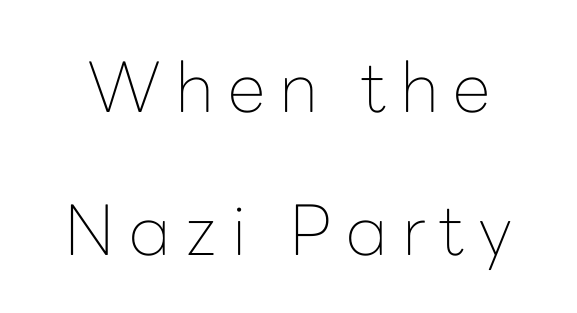
The image shows 69 px thin sans-serif type, upright; set loose line spacing (2.07x), unusually wide letter spacing (+0.2 em), not underlined; low stroke contrast and a medium x-height.
